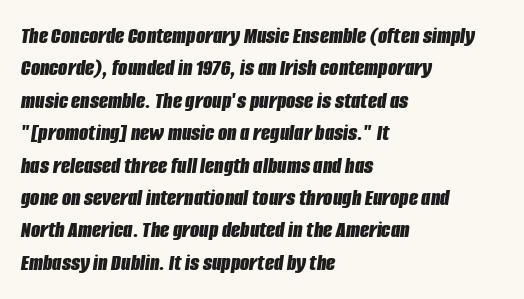
{"italic": "yes", "lean": "right", "slant_degrees": 8, "bold": "yes", "underline": "no", "align": "left", "line_spacing": "normal", "line_spacing_ratio": 1.35, "letter_spacing": "normal", "letter_spacing_em": 0.0, "glyph_px": 24}
